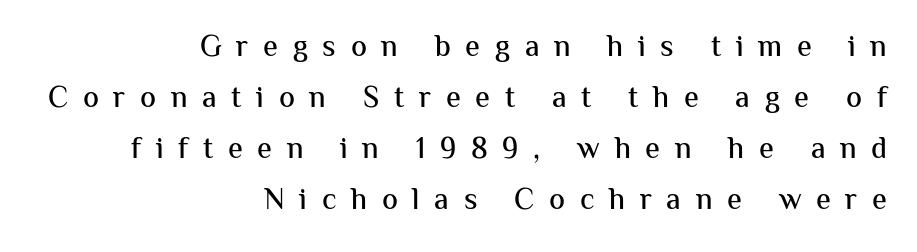
{"serif": "no", "italic": "no", "width": "normal", "stroke_contrast": "medium", "x_height": "medium", "monospaced": "no", "underline": "no", "align": "right", "line_spacing": "normal", "line_spacing_ratio": 1.7, "letter_spacing": "wide", "letter_spacing_em": 0.49, "glyph_px": 30}
